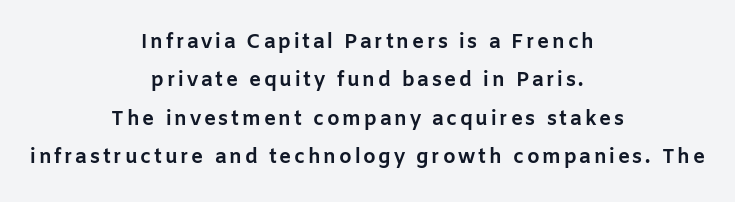
The image shows 20 px bold type, upright; set centered, loose line spacing (1.92x), not underlined.
